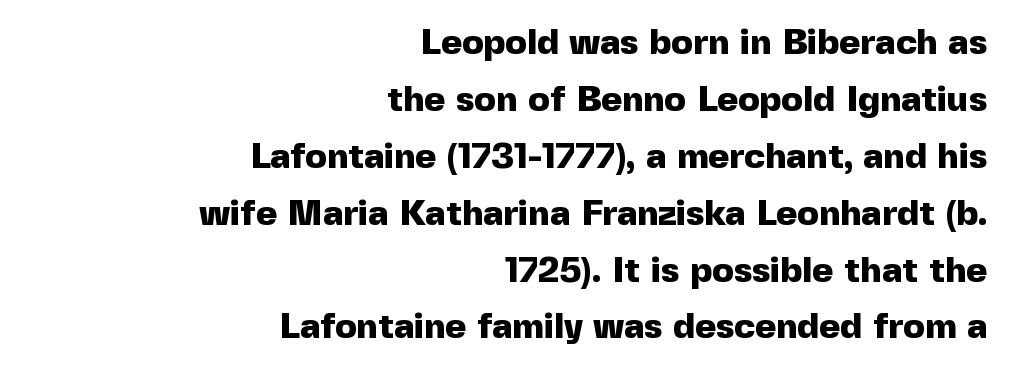
{"serif": "no", "italic": "no", "bold": "yes", "weight": "heavy", "width": "normal", "x_height": "medium", "monospaced": "no", "underline": "no", "align": "right", "line_spacing": "normal", "line_spacing_ratio": 1.58, "letter_spacing": "normal", "letter_spacing_em": 0.0, "glyph_px": 36}
